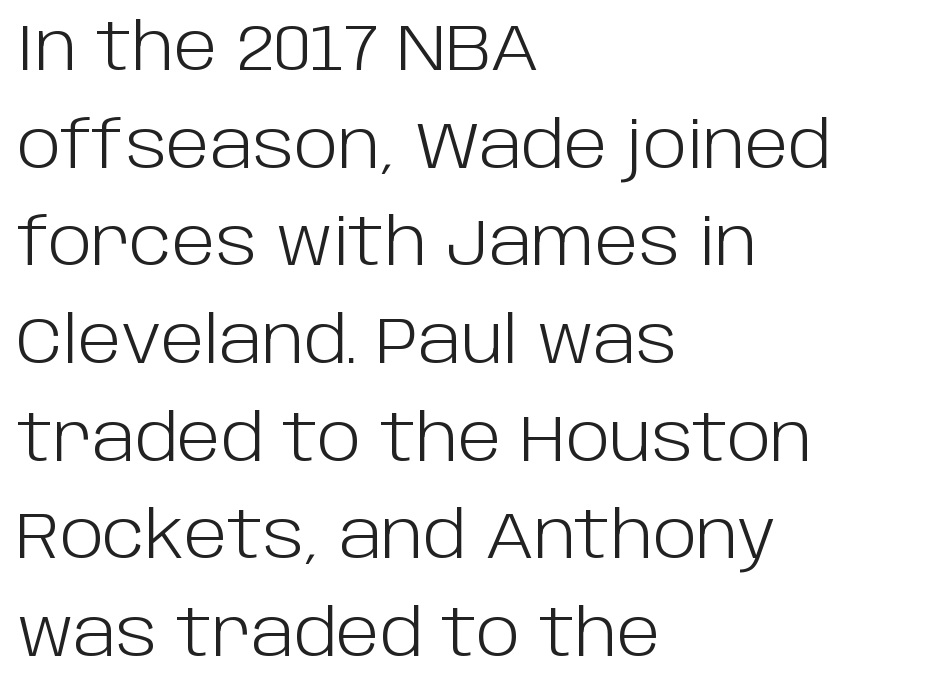
Honestly, there is no underline to notice here at all. Are there feet on the stems? There aren't — it's a sans. Unbolded letterforms with no extra heft. You can tell it's not italic because the verticals are truly vertical. Visually the block forms a straight wall on the left and a jagged coastline on the right.
